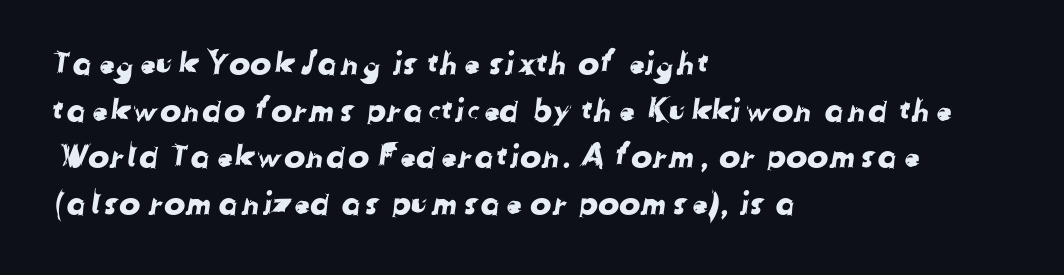
{"serif": "no", "width": "normal", "stroke_contrast": "low", "x_height": "medium", "monospaced": "no", "underline": "no", "align": "left", "line_spacing": "normal", "line_spacing_ratio": 1.46, "letter_spacing": "normal", "letter_spacing_em": 0.0, "glyph_px": 32}
